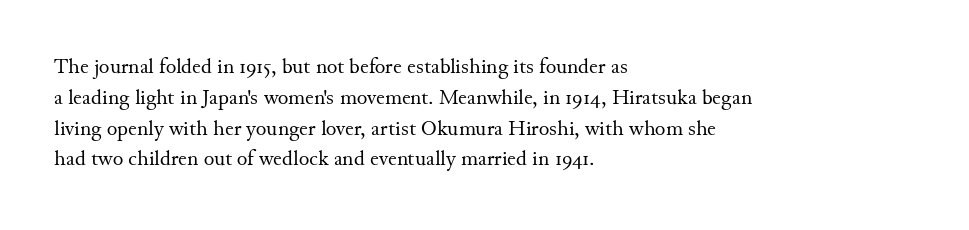
Summary of vertical rhythm: regular, with standard interline spacing. Short note: letters normally spaced. The font's upright variant was chosen for this text. Casual observation: everything's shoved over to the left.
